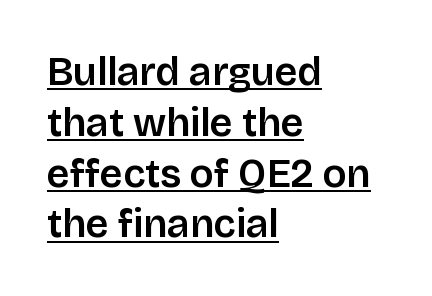
Q: Is the text italic (slanted)? A: No, it is upright.
Q: Is the typeface a serif or a sans-serif typeface? A: Sans-serif.
Q: Is the text underlined? A: Yes.
Q: How is the paragraph aligned? A: Left-aligned.
Q: Is the spacing between letters normal or unusually wide? A: Normal.
Q: Is the spacing between lines tight, normal or loose? A: Normal.
Q: Width (condensed, normal, or wide)? A: Normal.
Q: Stroke contrast? A: Low.
Q: x-height? A: Large.
Q: Monospaced? A: No.
